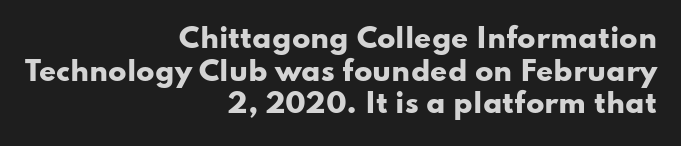
Thick stems and heavy bowls — unmistakably bold. These lines were composed using upright roman letters. Line endings align vertically; line beginnings do not. The letters sit at their default tracking, neither squeezed nor spread. Unmarked baselines from the first word to the last.
